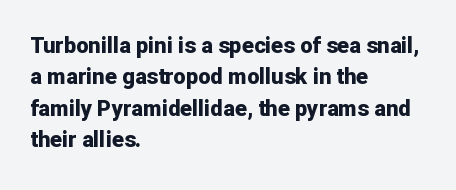
The vertical gap from one line to the next is medium. Bold? Absolutely — the strokes are thick and heavy. Plain, unruled lines of type. The ragged edge is on the right, which tells us the setting is flush left.
